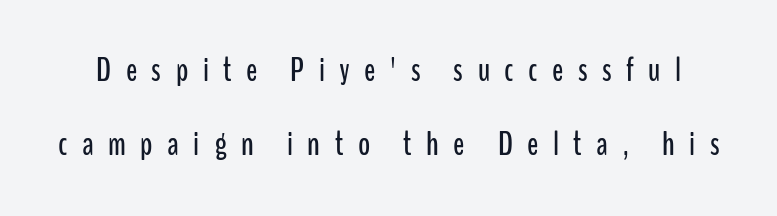
{"serif": "no", "italic": "no", "width": "condensed", "stroke_contrast": "low", "x_height": "medium", "monospaced": "no", "underline": "no", "line_spacing": "loose", "line_spacing_ratio": 2.25, "letter_spacing": "wide", "letter_spacing_em": 0.44, "glyph_px": 33}
